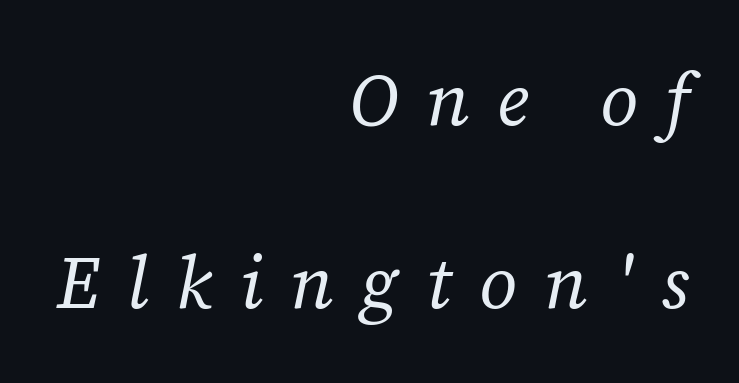
Q: Is the text bold? A: No.
Q: Is the text italic (slanted)? A: Yes, it leans right by about 12 degrees.
Q: Is the typeface a serif or a sans-serif typeface? A: Serif.
Q: Is the text underlined? A: No.
Q: How is the paragraph aligned? A: Right-aligned.
Q: Is the spacing between letters normal or unusually wide? A: Unusually wide.
Q: Is the spacing between lines tight, normal or loose? A: Loose.
Q: Width (condensed, normal, or wide)? A: Normal.
Q: Stroke contrast? A: Low.
Q: x-height? A: Medium.
Q: Monospaced? A: No.
